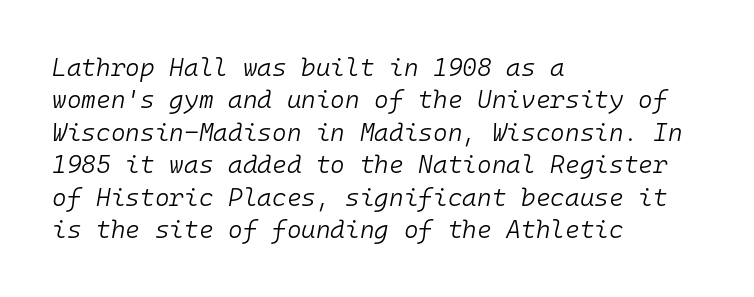
The zone under the glyphs is completely vacant. Alignment: flush left. Caption: face not bold, strokes unweighted. Slanted lettering throughout. The vertical gap from one line to the next is medium.
